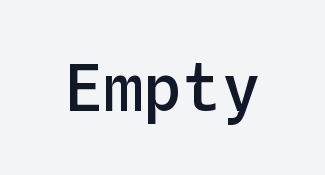
Plain, unruled lines of type. Is this a fixed-width face? Yes — each glyph sits in an identical cell. The strokes are fattened partway — semibold, not bold. If you drew a line through each stem, it would be perfectly vertical.
